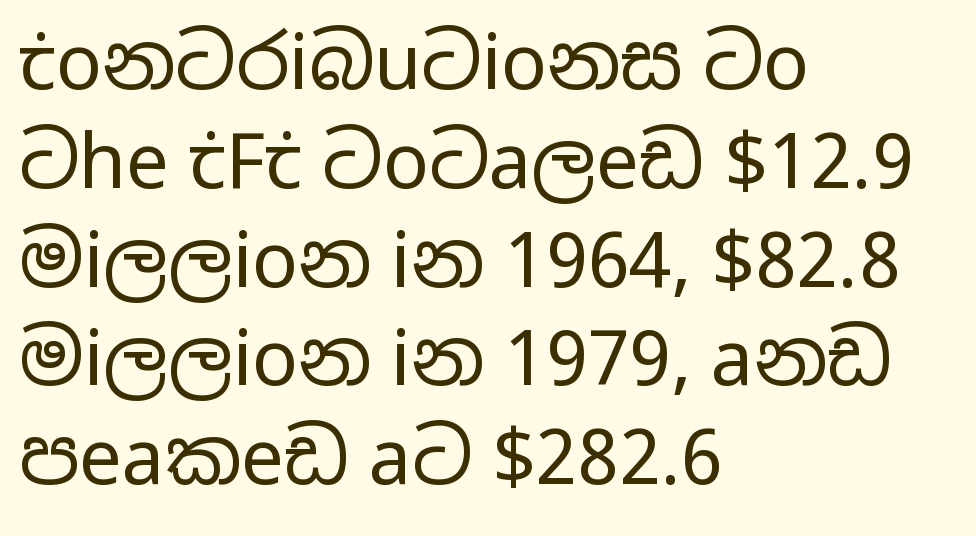
Q: Is the text bold? A: No.
Q: Is the text italic (slanted)? A: No, it is upright.
Q: Is the typeface a serif or a sans-serif typeface? A: Sans-serif.
Q: Is the text underlined? A: No.
Q: How is the paragraph aligned? A: Left-aligned.
Q: Is the spacing between letters normal or unusually wide? A: Normal.
Q: Is the spacing between lines tight, normal or loose? A: Normal.
Q: Width (condensed, normal, or wide)? A: Wide.
Q: Stroke contrast? A: Low.
Q: x-height? A: Medium.
Q: Monospaced? A: No.
